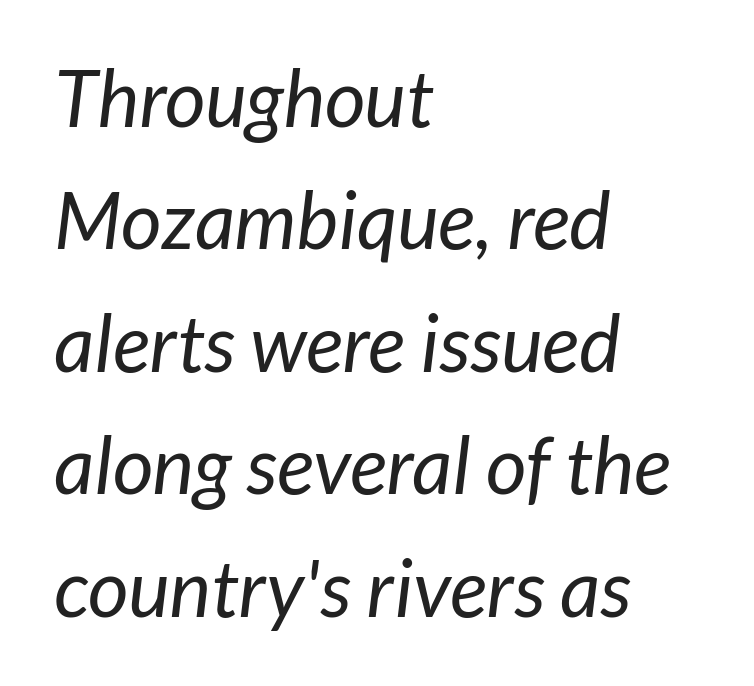
The image shows 79 px regular-weight sans-serif type; set left-aligned, normal line spacing (1.55x), normal letter spacing, not underlined; low stroke contrast and a medium x-height.
